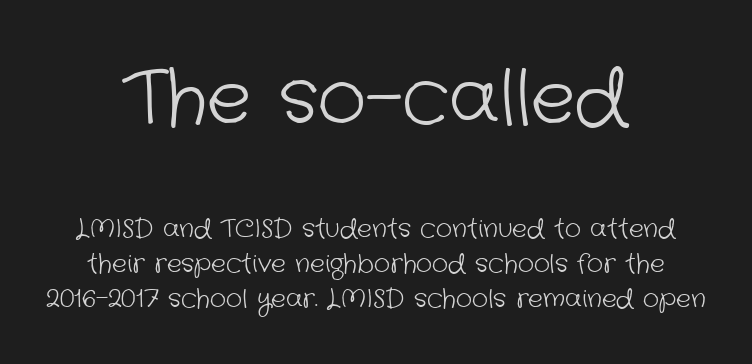
{"serif": "no", "bold": "no", "weight": "light", "width": "normal", "stroke_contrast": "low", "x_height": "medium", "monospaced": "no", "underline": "no", "align": "center", "line_spacing": "normal", "line_spacing_ratio": 1.4, "letter_spacing": "normal", "letter_spacing_em": 0.0, "larger_block": "first", "size_ratio": 3.0, "glyph_px": 75}
